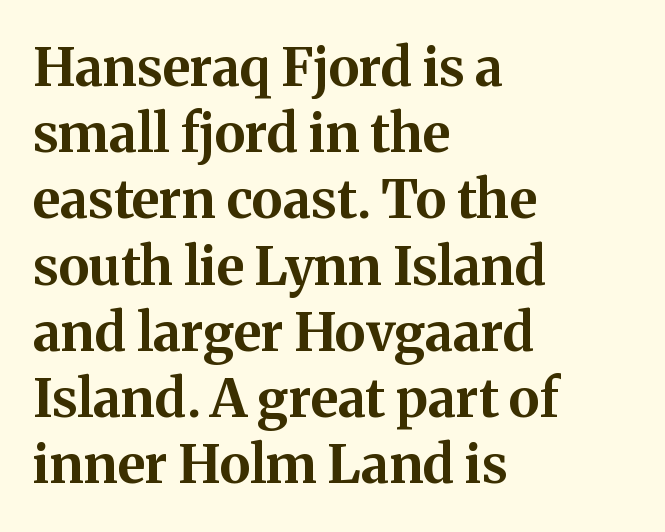
{"serif": "yes", "italic": "no", "bold": "yes", "weight": "bold", "width": "normal", "stroke_contrast": "medium", "x_height": "medium", "monospaced": "no", "underline": "no", "align": "left", "line_spacing": "normal", "line_spacing_ratio": 1.25, "letter_spacing": "normal", "letter_spacing_em": 0.0, "glyph_px": 53}
